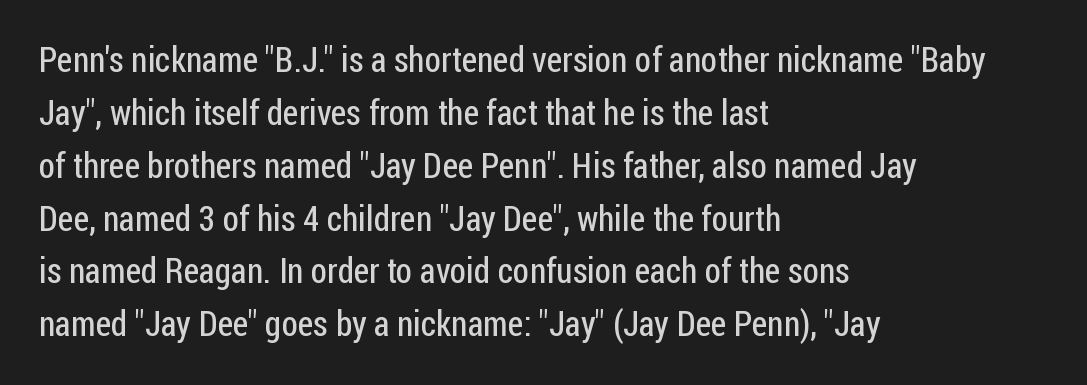
The image shows 35 px regular-weight, condensed sans-serif type, upright; set left-aligned, normal line spacing (1.51x), normal letter spacing, not underlined; low stroke contrast and a medium x-height.
